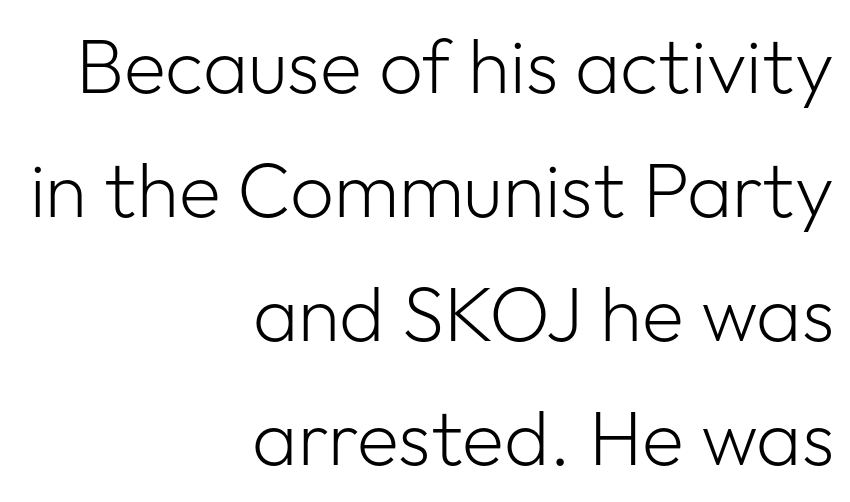
{"serif": "no", "italic": "no", "bold": "no", "weight": "light", "width": "normal", "stroke_contrast": "low", "x_height": "medium", "monospaced": "no", "underline": "no", "align": "right", "line_spacing": "normal", "line_spacing_ratio": 1.61, "letter_spacing": "normal", "letter_spacing_em": 0.0, "glyph_px": 77}
